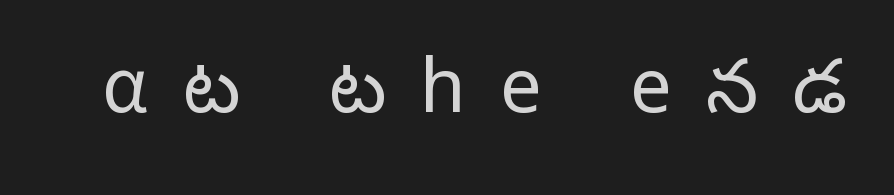
{"serif": "no", "italic": "no", "bold": "no", "weight": "light", "width": "normal", "stroke_contrast": "low", "x_height": "medium", "monospaced": "no", "underline": "no", "letter_spacing": "wide", "letter_spacing_em": 0.46, "glyph_px": 74}
